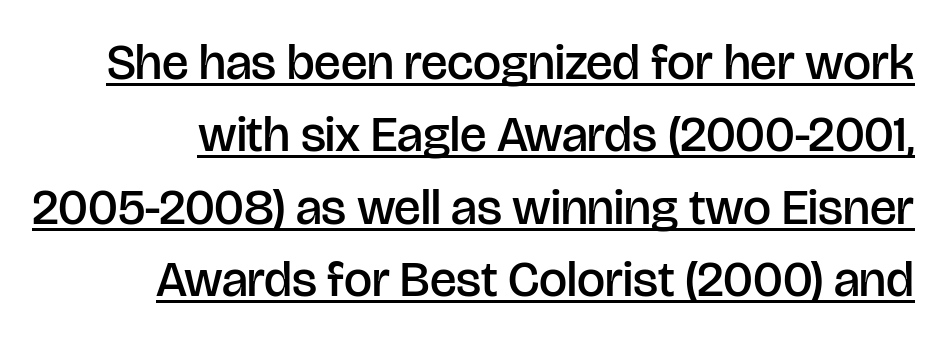
The image shows 50 px semibold sans-serif type, upright; set normal line spacing (1.45x), normal letter spacing, underlined; low stroke contrast and a large x-height.
